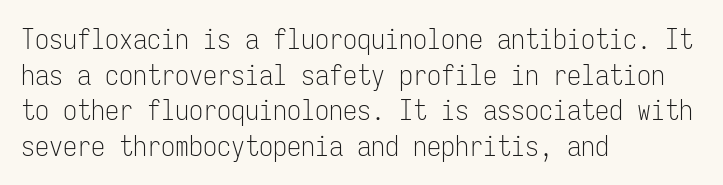
{"serif": "no", "italic": "no", "bold": "no", "weight": "light", "width": "condensed", "stroke_contrast": "low", "x_height": "medium", "monospaced": "yes", "underline": "no", "align": "left", "line_spacing": "normal", "line_spacing_ratio": 1.27, "letter_spacing": "normal", "letter_spacing_em": 0.0, "glyph_px": 28}
